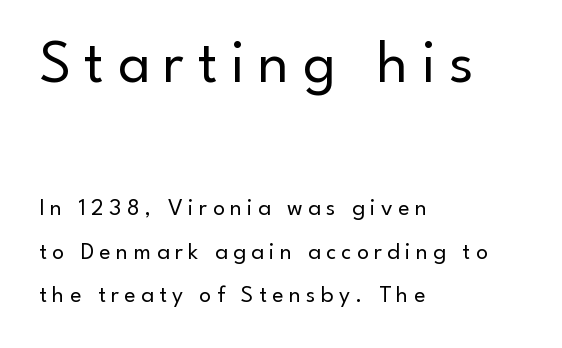
The image shows 61 px regular-weight sans-serif type, upright; set left-aligned, line spacing 1.81x, unusually wide letter spacing (+0.22 em), not underlined; the first (top) block is 2.54x larger; low stroke contrast and a small x-height.
